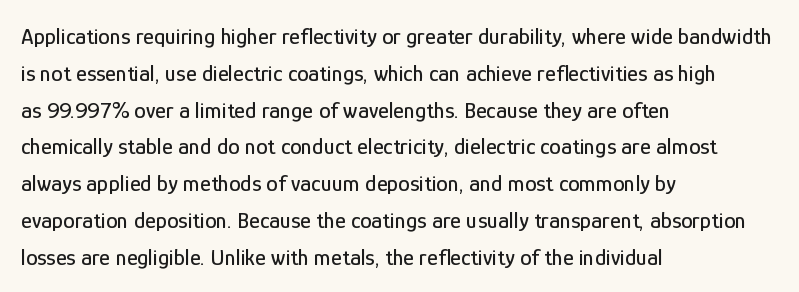
The image shows 23 px text type, upright; set left-aligned, normal line spacing (1.6x), normal letter spacing, not underlined.
